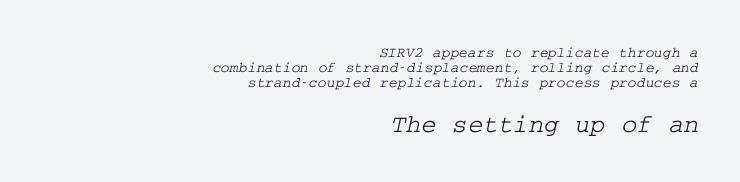
{"underline": "no", "align": "right", "line_spacing": "tight", "line_spacing_ratio": 0.99, "letter_spacing": "normal", "letter_spacing_em": 0.0, "larger_block": "second", "size_ratio": 1.73, "glyph_px": 26}
